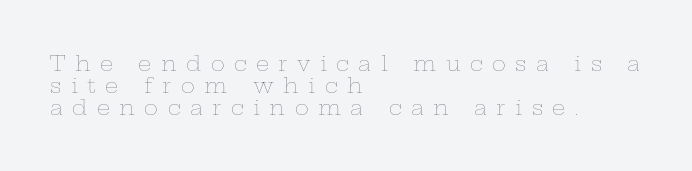
The lettering stays uniformly vertical, giving the passage a roman look. Just letters on the line, the space beneath them empty. Caption: face not bold, strokes unweighted. Rows of type sit shoulder to shoulder in the vertical direction. The tracking reads as deliberately expanded to a designer's eye. Line starts are locked; line ends wander.
